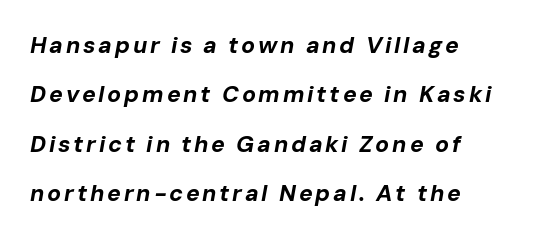
Plain, unruled lines of type. The rendering applies a slant to the glyphs. Each line starts at the same left margin while the right side varies. Summary of vertical rhythm: relaxed, with wide interline spacing. Stroke thickness is high; the sample reads as a true bold.
